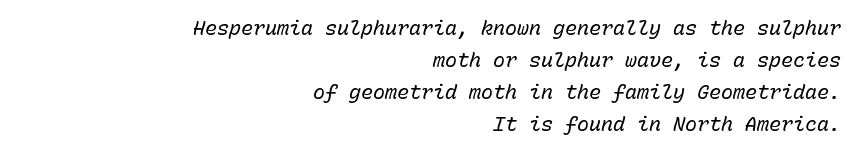
{"italic": "yes", "lean": "right", "slant_degrees": 15, "bold": "no", "underline": "no", "align": "right", "line_spacing": "normal", "line_spacing_ratio": 1.6, "letter_spacing": "normal", "letter_spacing_em": 0.0, "glyph_px": 20}
